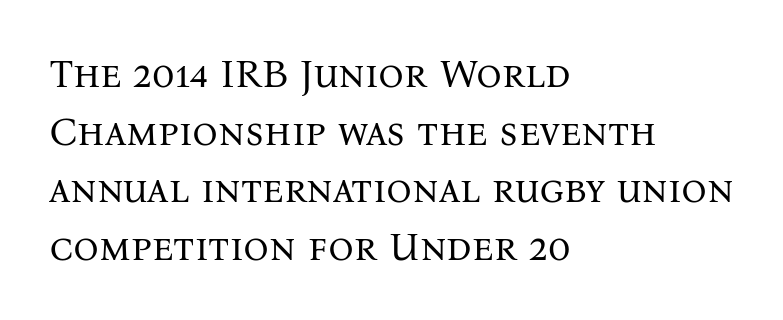
Q: Is the text bold? A: No.
Q: Is the text italic (slanted)? A: No, it is upright.
Q: Is the typeface a serif or a sans-serif typeface? A: Serif.
Q: Is the text underlined? A: No.
Q: How is the paragraph aligned? A: Left-aligned.
Q: Is the spacing between letters normal or unusually wide? A: Normal.
Q: Is the spacing between lines tight, normal or loose? A: Normal.
Q: Width (condensed, normal, or wide)? A: Normal.
Q: Stroke contrast? A: Medium.
Q: x-height? A: Medium.
Q: Monospaced? A: No.
